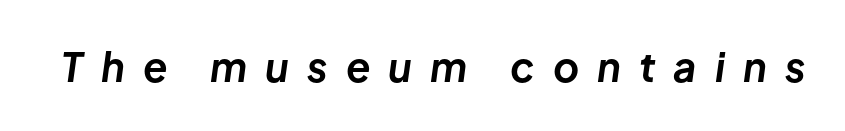
The image shows 40 px bold type, italic (leaning right); set unusually wide letter spacing (+0.45 em), not underlined; low stroke contrast and a medium x-height.
